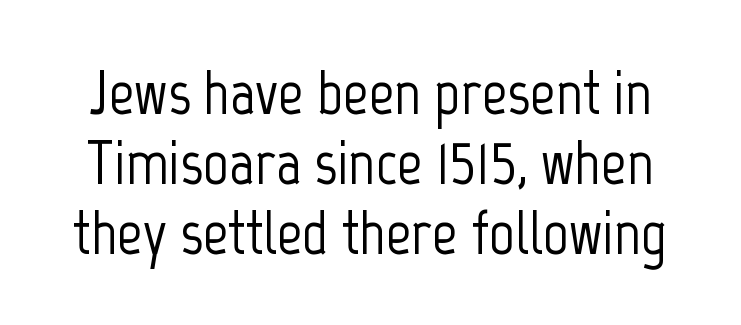
A bare baseline throughout the passage. The text was rendered using a sans face with plain stroke endings. The letters advance in unequal steps, a hallmark of proportional type. Posture: straight, roman, zero tilt.
